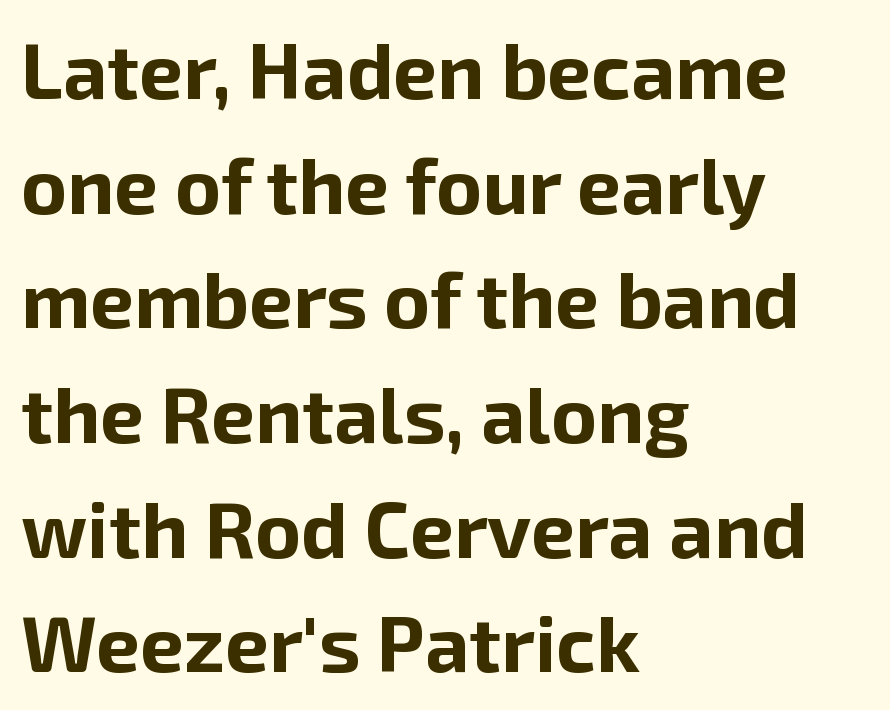
Bare-footed words on every line. Proportional: the letters do not fall into vertical columns. As a designer I'd log this as weight 700, bold. The rows are spaced the way most documents space them. These lines keep a tight, regular rhythm from letter to letter.
